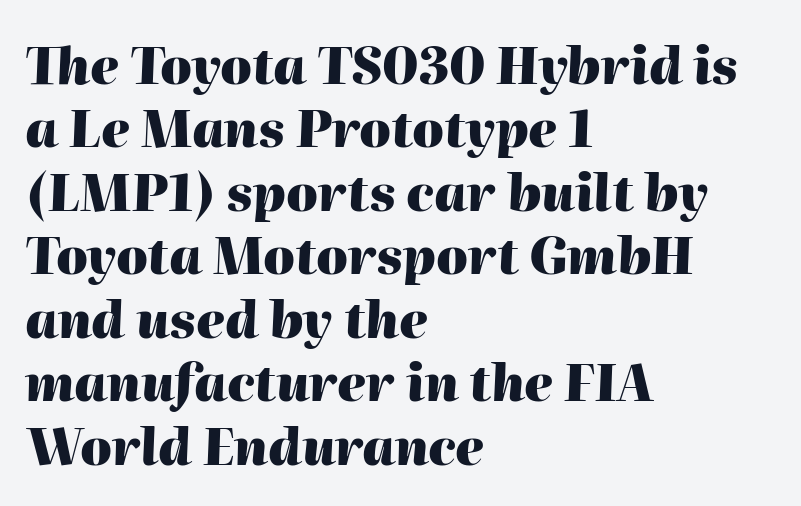
A typesetter would mark this as italic. The rag falls on the right side of this text block. In terms of letterspacing, this is plain default setting. Character widths vary here, with narrow letters taking less room than wide ones. On the weight axis this lands at bold, roughly 700. A typesetter would call this leading conventional body-copy spacing.
